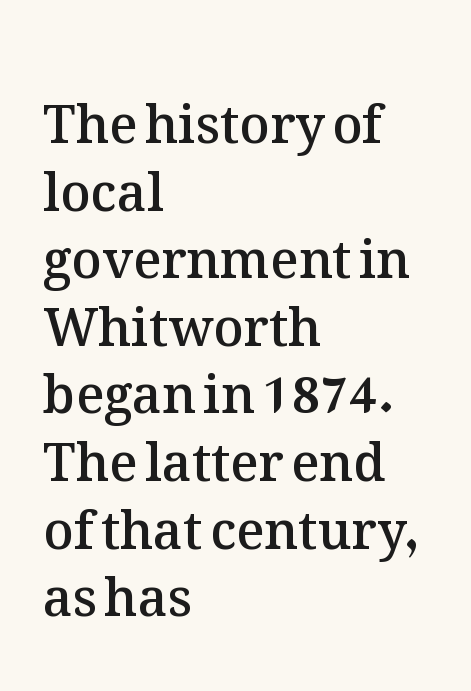
Each row of text sits above clean, open space. The glyphs have the mass of a demibold cut, below bold. Each letter keeps its own natural width here, so spacing adapts to shape. Reading down the column, the eye jumps a familiar distance to each next line. Notice how the stems are strictly vertical — no italics here.
